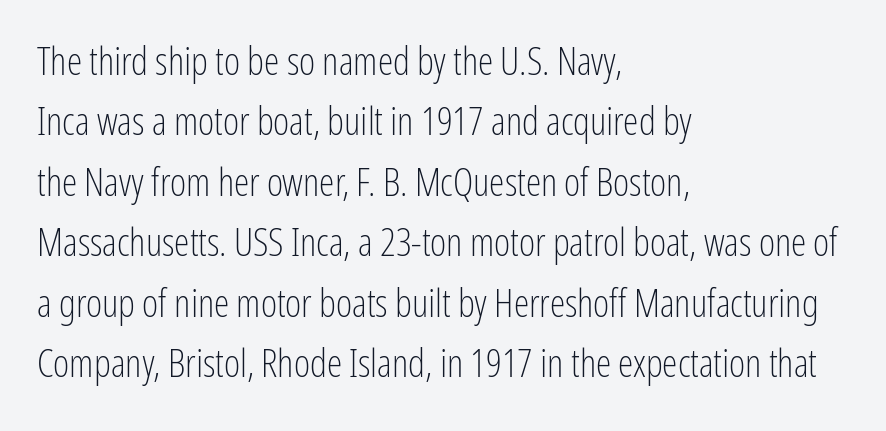
Q: Is the text bold? A: No.
Q: Is the text italic (slanted)? A: No, it is upright.
Q: Is the typeface a serif or a sans-serif typeface? A: Sans-serif.
Q: Is the text underlined? A: No.
Q: How is the paragraph aligned? A: Left-aligned.
Q: Is the spacing between letters normal or unusually wide? A: Normal.
Q: Is the spacing between lines tight, normal or loose? A: Normal.
Q: Width (condensed, normal, or wide)? A: Condensed.
Q: Stroke contrast? A: Low.
Q: x-height? A: Medium.
Q: Monospaced? A: No.
